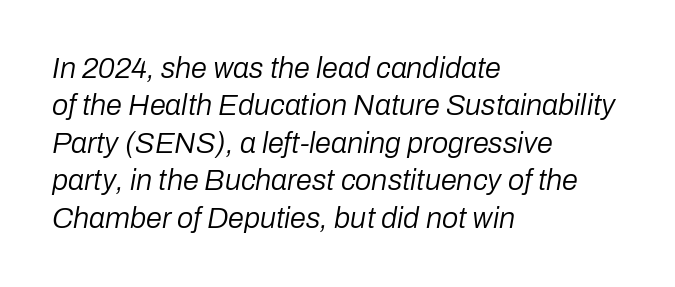
The strokes are not fattened; the text isn't bold. Looks like regular typesetting: each glyph gets only the width it needs. The block of text has a typical density, with ordinary space between rows. The passage is arranged the way most books set body copy — flush left.
